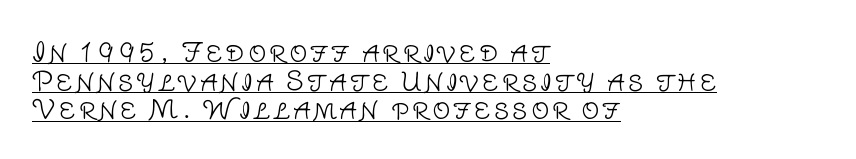
Q: Is the text bold? A: No.
Q: Is the text italic (slanted)? A: Yes.
Q: Is the text underlined? A: Yes.
Q: How is the paragraph aligned? A: Left-aligned.
Q: Is the spacing between lines tight, normal or loose? A: Tight.
